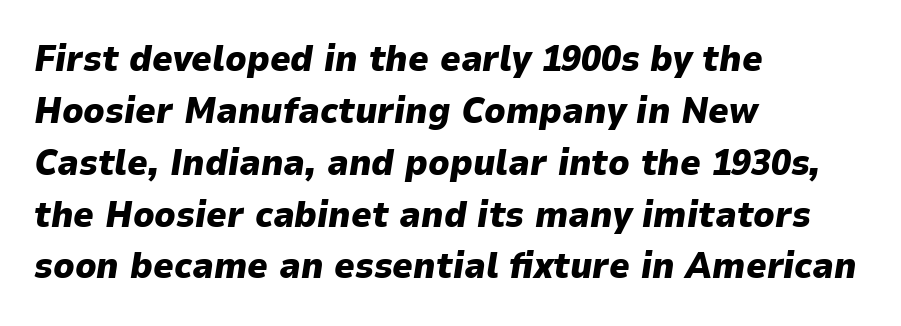
Is this a fixed-width face? No — the glyphs have proportional, varying widths. The face used here has the dense, thick strokes of a bold. Designer's note — italics engaged. If you measured baseline to baseline, you'd find a middling distance. Clear beneath every line of the passage.
